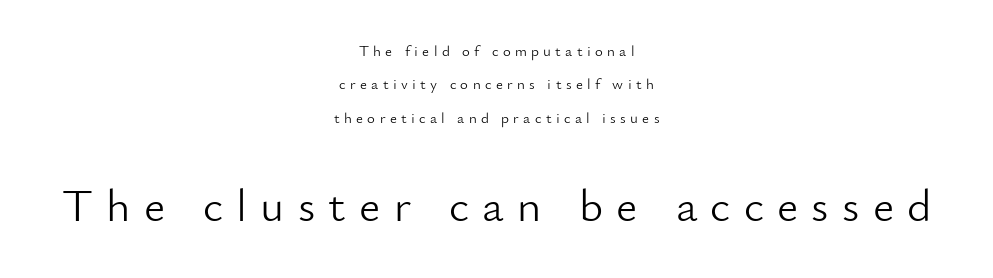
{"serif": "no", "italic": "no", "bold": "no", "weight": "light", "width": "normal", "stroke_contrast": "low", "x_height": "small", "monospaced": "no", "underline": "no", "align": "center", "line_spacing": "loose", "line_spacing_ratio": 2.23, "letter_spacing": "wide", "letter_spacing_em": 0.29, "larger_block": "second", "size_ratio": 3.07, "glyph_px": 46}
